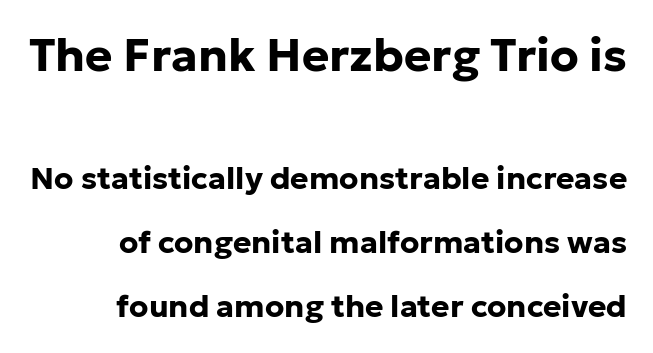
Q: Is the text bold? A: Yes.
Q: Is the text italic (slanted)? A: No, it is upright.
Q: Is the typeface a serif or a sans-serif typeface? A: Sans-serif.
Q: Is the text underlined? A: No.
Q: How is the paragraph aligned? A: Right-aligned.
Q: Is the spacing between letters normal or unusually wide? A: Normal.
Q: Is the spacing between lines tight, normal or loose? A: Loose.
Q: Which block of text is set in a larger size, the first (top) or the second (bottom)? A: The first (top) one.
Q: Width (condensed, normal, or wide)? A: Normal.
Q: Stroke contrast? A: Low.
Q: x-height? A: Medium.
Q: Monospaced? A: No.
